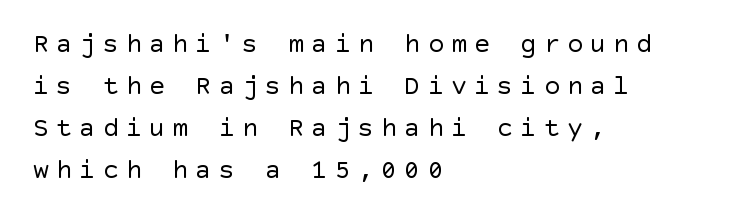
The image shows 27 px text type, upright; set left-aligned, normal line spacing (1.55x), unusually wide letter spacing (+0.26 em), not underlined.
